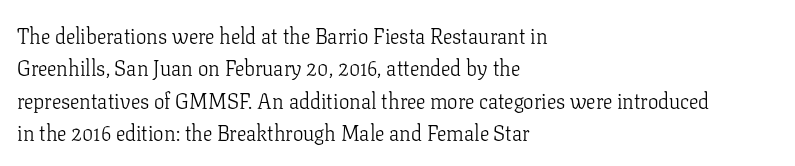
{"italic": "no", "bold": "no", "underline": "no", "align": "left", "line_spacing": "normal", "line_spacing_ratio": 1.54, "letter_spacing": "normal", "letter_spacing_em": 0.0, "glyph_px": 21}
